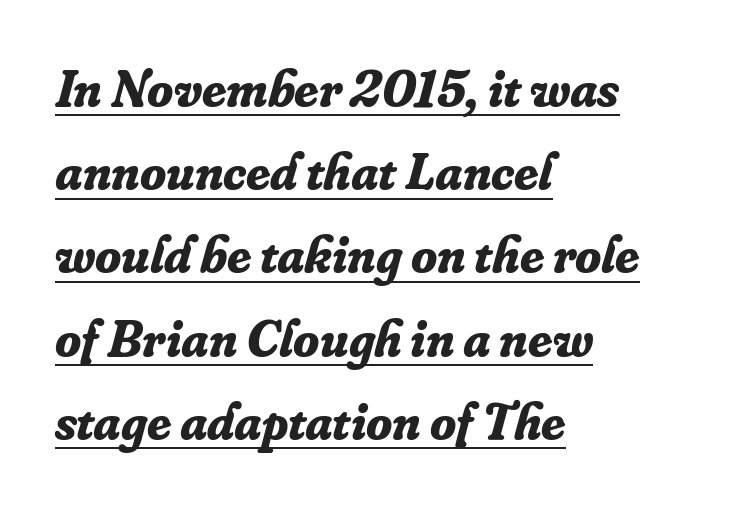
{"serif": "yes", "italic": "yes", "lean": "right", "slant_degrees": 16, "bold": "yes", "weight": "bold", "width": "normal", "stroke_contrast": "low", "x_height": "small", "monospaced": "no", "underline": "yes", "align": "left", "line_spacing": "normal", "line_spacing_ratio": 1.57, "letter_spacing": "normal", "letter_spacing_em": 0.0, "glyph_px": 53}
